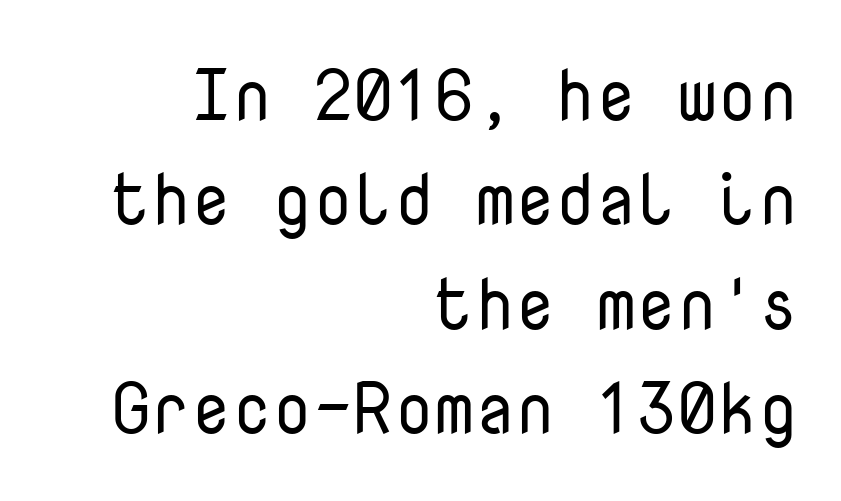
The image shows 72 px regular-weight sans-serif type, upright, monospaced; set right-aligned, normal line spacing (1.45x), normal letter spacing, not underlined; low stroke contrast and a medium x-height.
